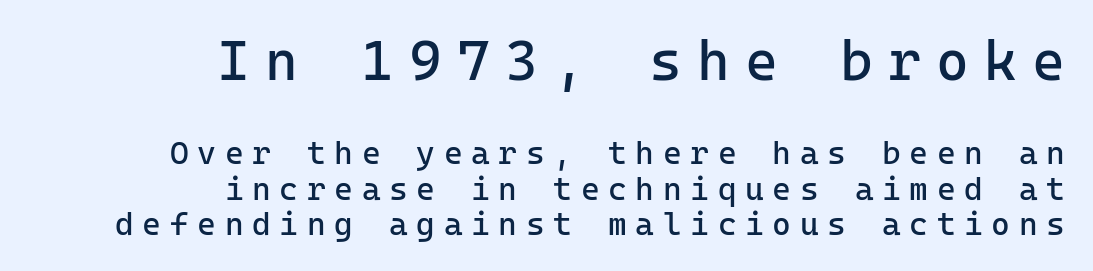
{"serif": "no", "italic": "no", "bold": "no", "weight": "regular", "width": "normal", "stroke_contrast": "low", "x_height": "medium", "monospaced": "yes", "underline": "no", "align": "right", "line_spacing": "tight", "line_spacing_ratio": 1.1, "letter_spacing": "wide", "letter_spacing_em": 0.27, "larger_block": "first", "size_ratio": 1.75, "glyph_px": 56}
